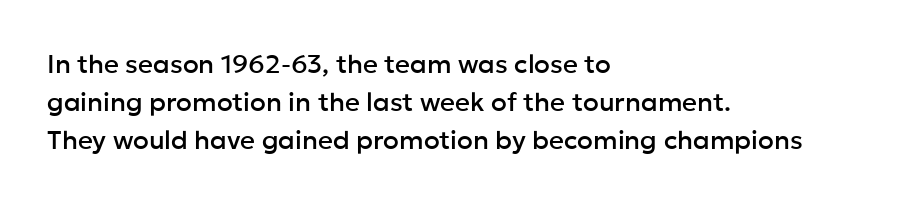
Q: Is the text italic (slanted)? A: No, it is upright.
Q: Is the text underlined? A: No.
Q: How is the paragraph aligned? A: Left-aligned.
Q: Is the spacing between letters normal or unusually wide? A: Normal.
Q: Is the spacing between lines tight, normal or loose? A: Normal.
